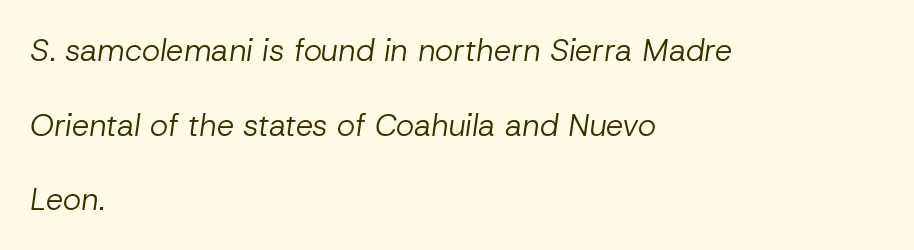
{"italic": "yes", "lean": "right", "slant_degrees": 8, "bold": "no", "weight": "regular", "width": "normal", "stroke_contrast": "low", "x_height": "medium", "monospaced": "no", "underline": "no", "align": "left", "line_spacing": "loose", "line_spacing_ratio": 2.41, "letter_spacing": "normal", "letter_spacing_em": 0.0, "glyph_px": 31}
